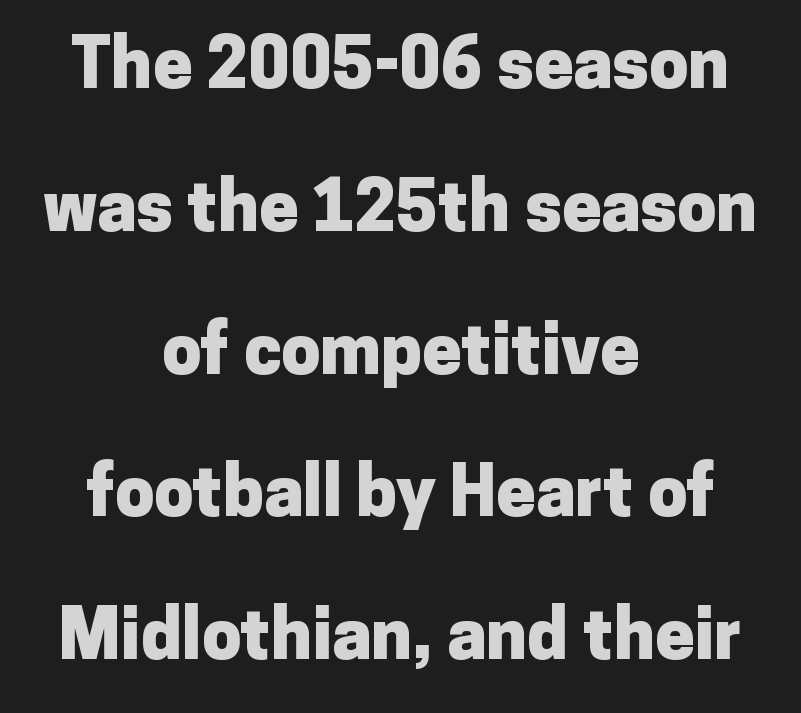
{"serif": "no", "italic": "no", "bold": "yes", "weight": "heavy", "width": "normal", "stroke_contrast": "low", "x_height": "medium", "monospaced": "no", "underline": "no", "align": "center", "line_spacing": "loose", "line_spacing_ratio": 2.04, "letter_spacing": "normal", "letter_spacing_em": 0.0, "glyph_px": 70}
